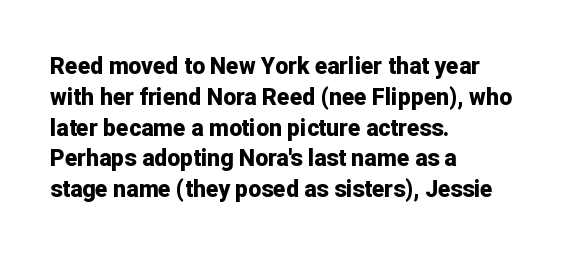
{"italic": "no", "bold": "yes", "underline": "no", "align": "left", "line_spacing": "normal", "line_spacing_ratio": 1.34, "letter_spacing": "normal", "letter_spacing_em": 0.0, "glyph_px": 23}
